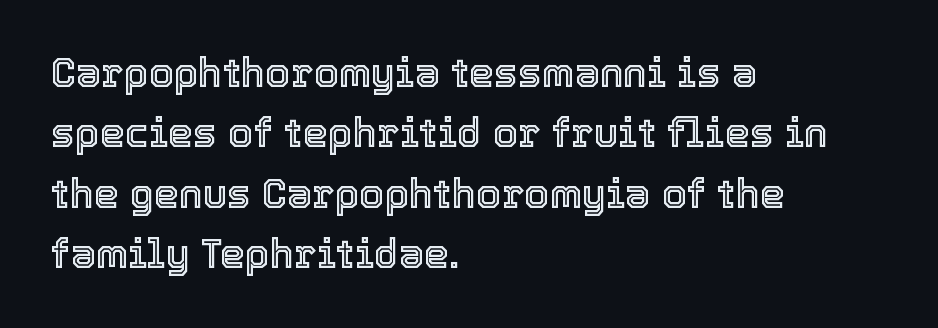
The image shows 40 px text type, upright; set left-aligned, normal line spacing (1.51x), normal letter spacing, not underlined; a medium x-height.
